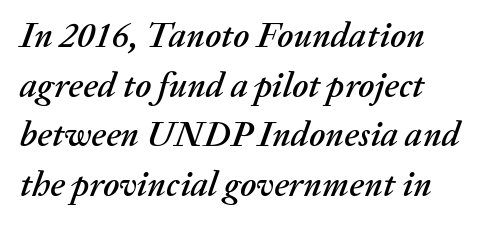
Interline gaps are of average width in this sample. The face used here is proportionally spaced, like ordinary book or web type. The horizontal fit of the characters is conventional and even. The foot of each line stays bare and open.
